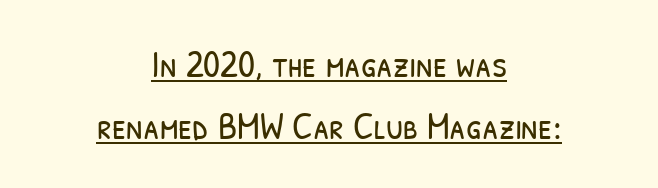
The image shows 38 px light, condensed sans-serif type; set centered, normal line spacing (1.63x), normal letter spacing, underlined; low stroke contrast and a medium x-height.
